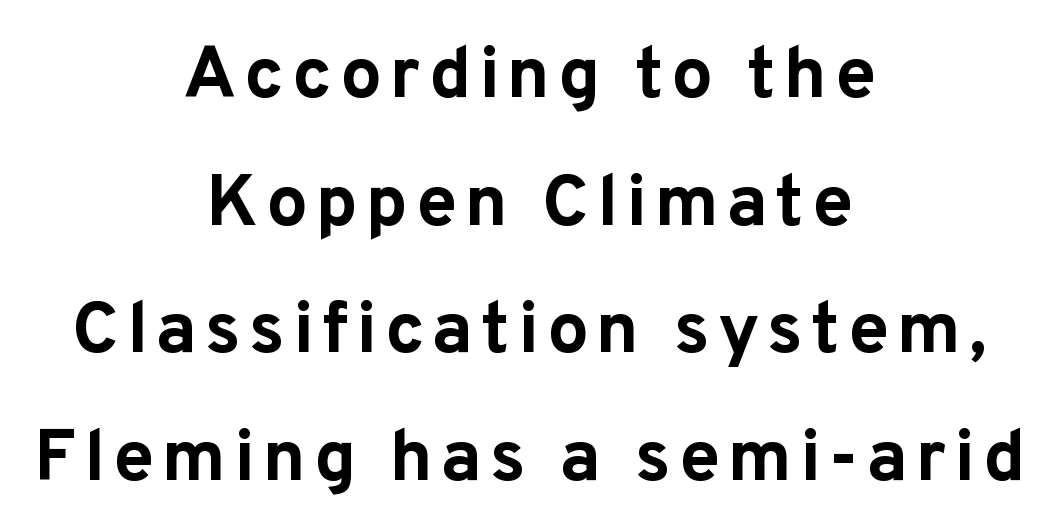
The image shows 73 px bold sans-serif type, upright; set centered, line spacing 1.75x, not underlined; low stroke contrast and a medium x-height.
